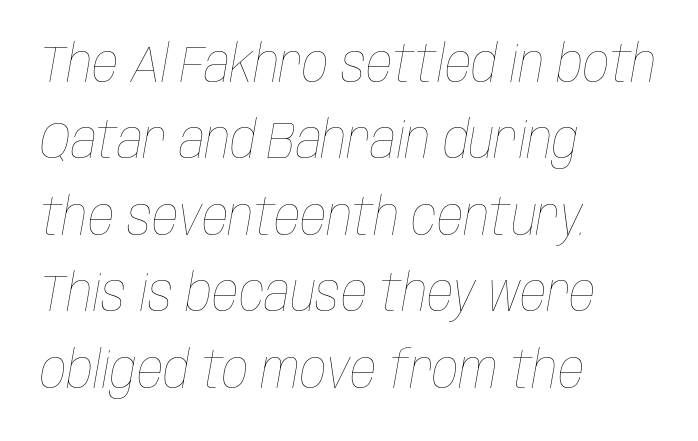
Q: Is the text bold? A: No.
Q: Is the text italic (slanted)? A: Yes, it leans right by about 10 degrees.
Q: Is the text underlined? A: No.
Q: How is the paragraph aligned? A: Left-aligned.
Q: Is the spacing between letters normal or unusually wide? A: Normal.
Q: Is the spacing between lines tight, normal or loose? A: Normal.
Q: Width (condensed, normal, or wide)? A: Condensed.
Q: Stroke contrast? A: Low.
Q: x-height? A: Large.
Q: Monospaced? A: No.
